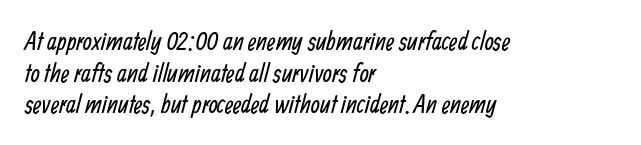
The horizontal fit of the characters is conventional and even. Any mark beneath the type? The region is blank. The passage shown is not bold in any degree. The text block is weighted toward the left margin, trailing off unevenly rightward.
